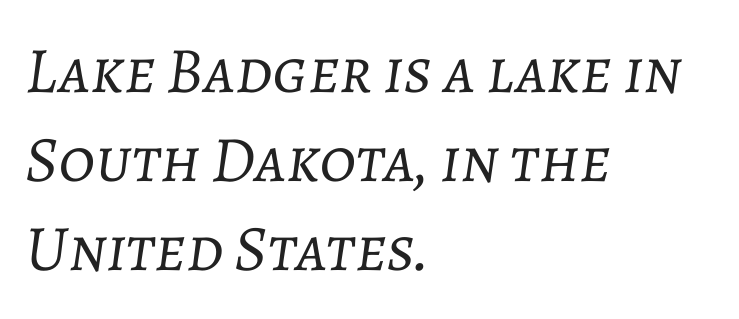
The image shows 65 px light type, italic (leaning right); set left-aligned, normal line spacing (1.37x), normal letter spacing, not underlined; low stroke contrast and a medium x-height.
